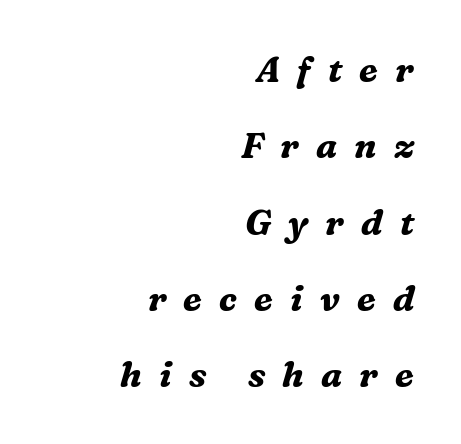
The image shows 35 px bold serif type, italic (leaning right); set right-aligned, loose line spacing (2.18x), unusually wide letter spacing (+0.49 em), not underlined; medium stroke contrast and a medium x-height.
